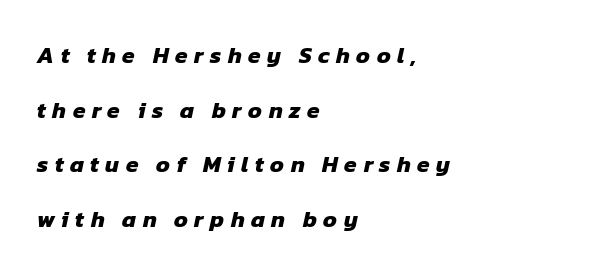
{"bold": "yes", "underline": "no", "align": "left", "line_spacing": "loose", "line_spacing_ratio": 2.38, "letter_spacing": "wide", "letter_spacing_em": 0.28, "glyph_px": 23}
